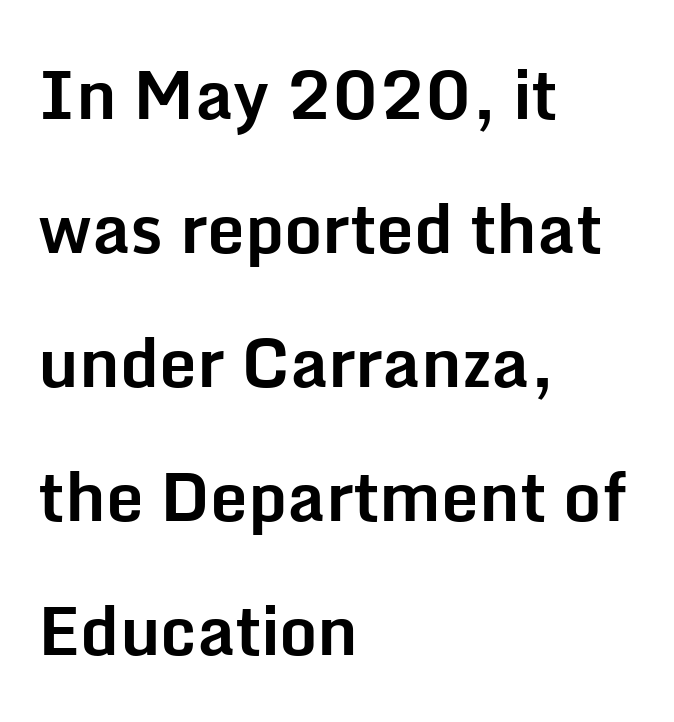
The image shows 67 px bold sans-serif type, upright; set left-aligned, loose line spacing (2.0x), normal letter spacing, not underlined; low stroke contrast and a medium x-height.
